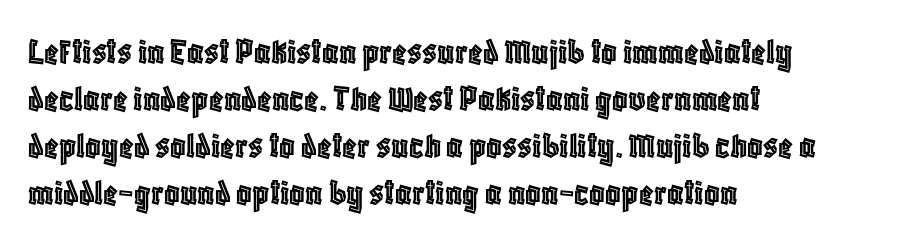
Casual observation: everything's shoved over to the left. Does the lettering tilt? It doesn't — this is upright. Plain, unruled lines of type. The tracking reads as untouched default to a designer's eye. You could not count columns in this text — the font is proportionally spaced.
